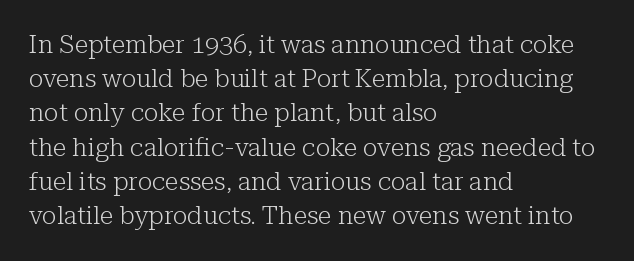
{"italic": "no", "bold": "no", "underline": "no", "align": "left", "line_spacing": "normal", "line_spacing_ratio": 1.37, "letter_spacing": "normal", "letter_spacing_em": 0.0, "glyph_px": 25}
